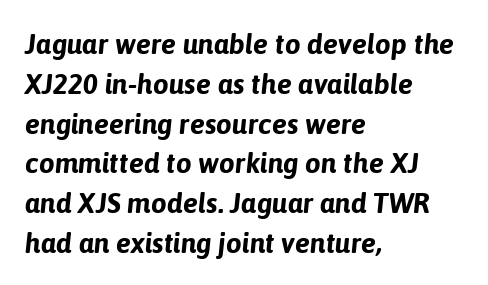
{"italic": "yes", "lean": "right", "slant_degrees": 6, "bold": "yes", "weight": "bold", "width": "normal", "stroke_contrast": "low", "x_height": "medium", "monospaced": "no", "underline": "no", "align": "left", "line_spacing": "normal", "line_spacing_ratio": 1.42, "letter_spacing": "normal", "letter_spacing_em": 0.0, "glyph_px": 28}
